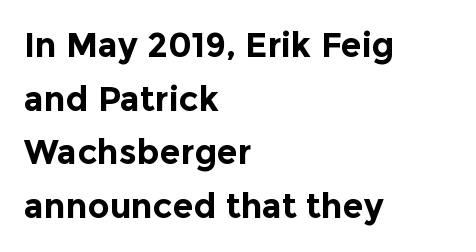
The image shows 34 px bold sans-serif type, upright; set left-aligned, normal line spacing (1.58x), normal letter spacing, not underlined; a medium x-height.
